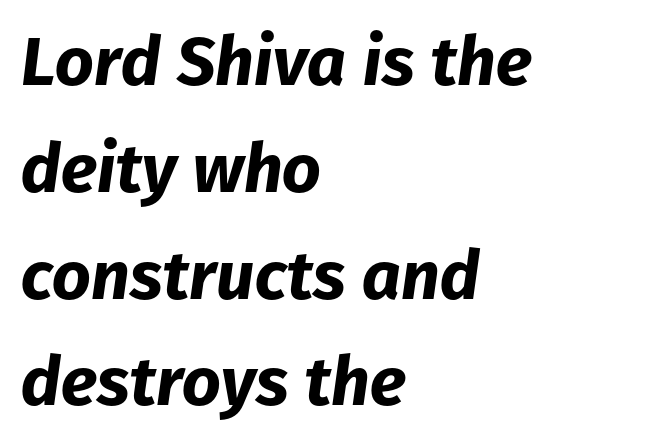
{"italic": "yes", "lean": "right", "slant_degrees": 8, "bold": "yes", "weight": "bold", "width": "normal", "stroke_contrast": "low", "x_height": "medium", "monospaced": "no", "underline": "no", "align": "left", "line_spacing": "normal", "line_spacing_ratio": 1.57, "letter_spacing": "normal", "letter_spacing_em": 0.0, "glyph_px": 68}
